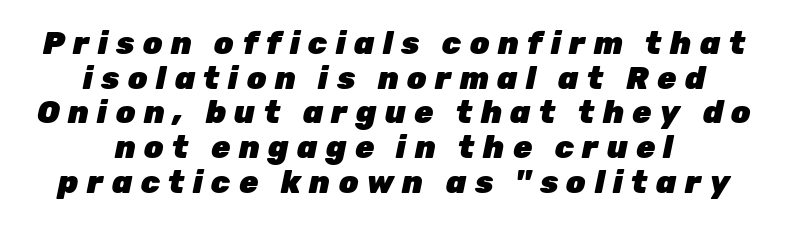
The paragraph shown floats in the horizontal middle. Tightly led — the rows are bunched. The strip under each line holds only bare page. Style check: oblique. These lines carry a lot of weight — the face is fully bold. Substantial extra tracking has been applied to these lines.
